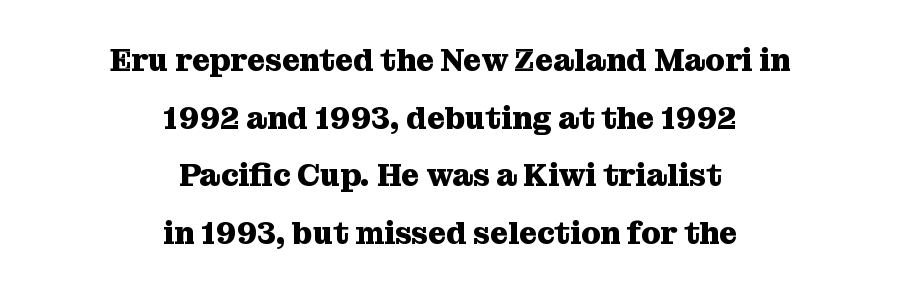
Each letter keeps its own natural width here, so spacing adapts to shape. A typesetter would mark this as roman, not italic. Anything drawn beneath the words? Only blank space. Does extra space separate the letters? No, they use regular spacing. How heavy is the stroke? Heavy — this is a bold.
